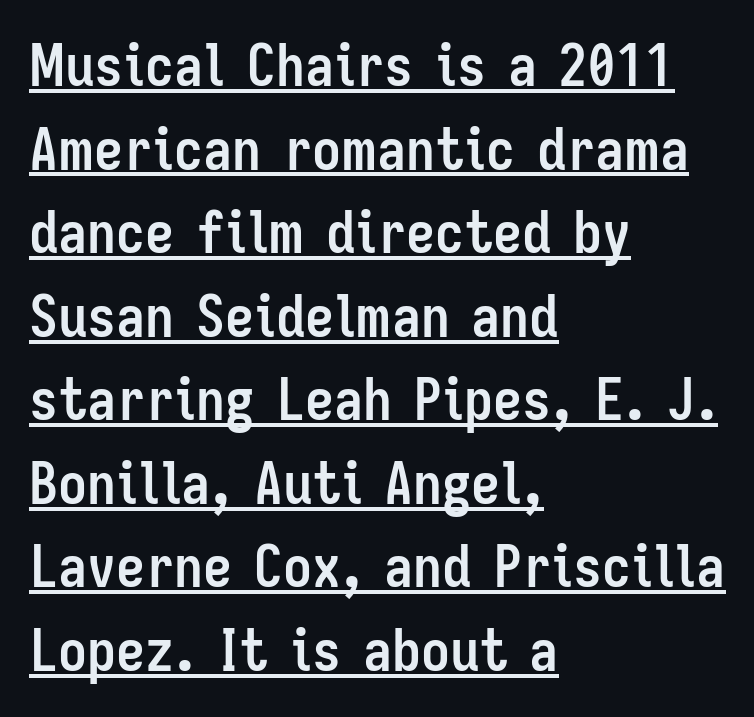
{"serif": "no", "italic": "no", "bold": "yes", "weight": "semibold", "width": "condensed", "stroke_contrast": "low", "x_height": "medium", "monospaced": "no", "underline": "yes", "align": "left", "line_spacing": "normal", "line_spacing_ratio": 1.44, "letter_spacing": "normal", "letter_spacing_em": 0.0, "glyph_px": 58}
